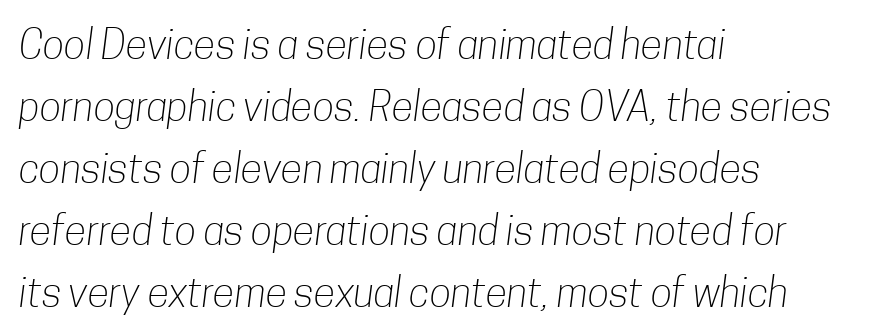
Is this a heavy cut? Hardly; it is regular or lighter. This rendering employs a face without finishing strokes, i.e., a sans-serif. The space between consecutive lines is moderate. Each letter keeps its own natural width here, so spacing adapts to shape.
